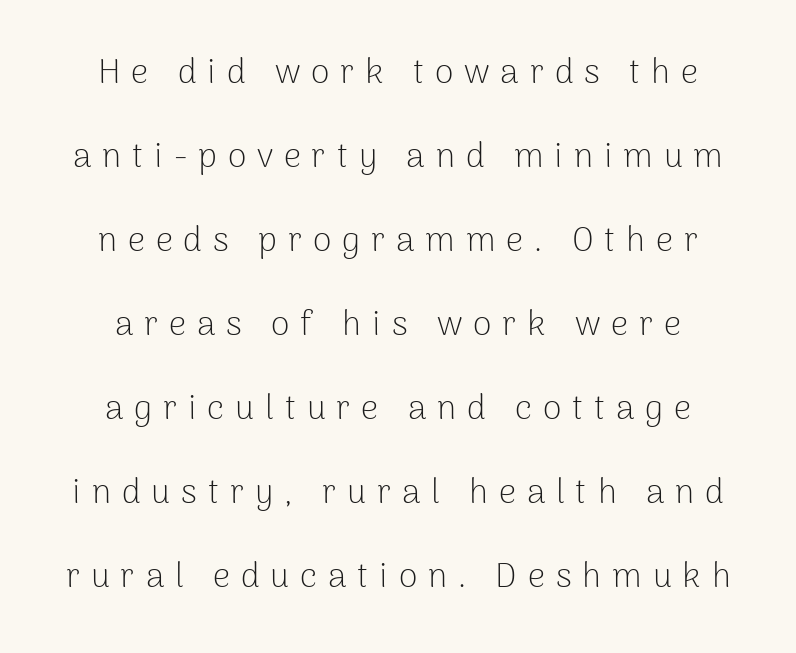
Stroke thickness stays within the range of a standard reading face or lighter. This rendering uses center alignment, leaving both contours irregular but symmetric. Every character sits straight up, as roman type does. Plain, unruled lines of type. The rendering uses a large line-height, opening up the rows. This rendering widens character spacing well past its baseline value.
